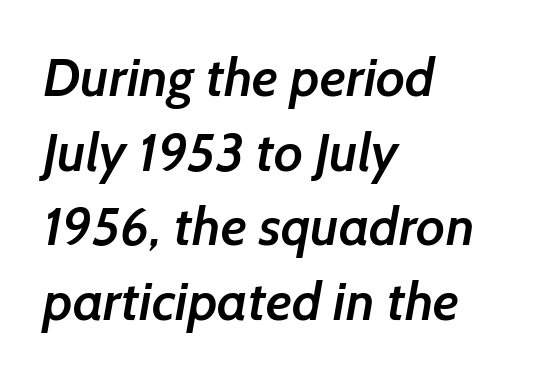
Does the type have serifs? No, each stem ends abruptly. What weight is shown? A semibold, between regular and bold. Clear beneath every line of the passage. Honestly, the row spacing looks completely unremarkable. Here the designer chose a conventional face with non-uniform glyph widths.
